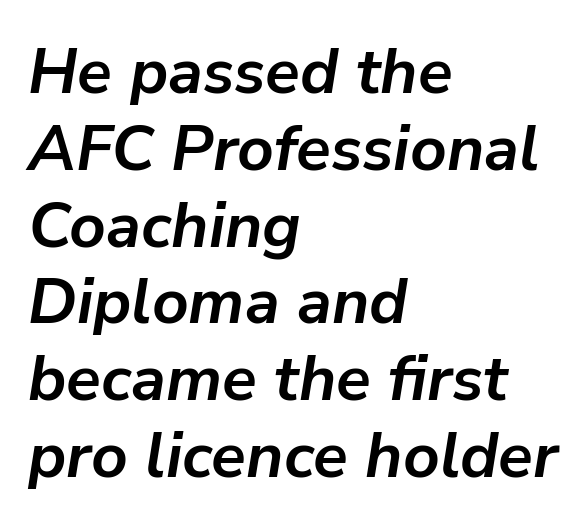
The image shows 64 px semibold type, italic (leaning right); set left-aligned, line spacing 1.2x, normal letter spacing, not underlined; low stroke contrast and a medium x-height.
